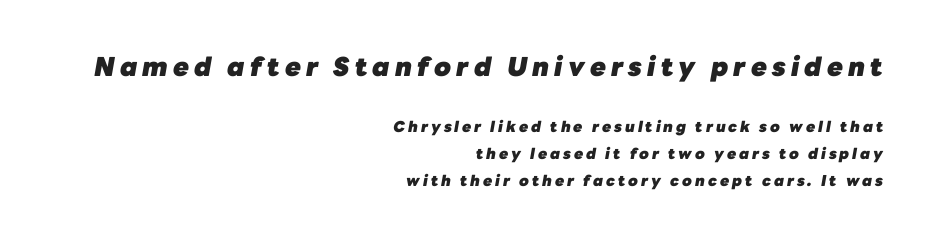
The image shows 26 px bold type, italic (leaning right); set right-aligned, line spacing 1.8x, unusually wide letter spacing (+0.2 em), not underlined; the first (top) block is 1.73x larger.
